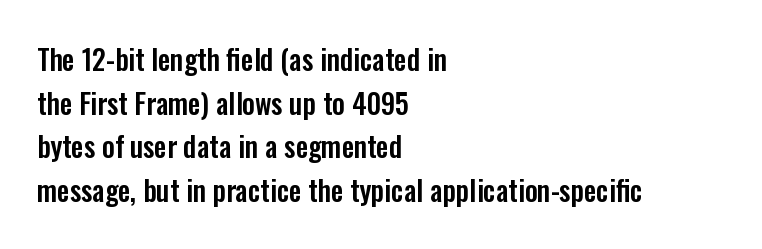
The lettering stays uniformly vertical, giving the passage a roman look. Horizontal bands of white between lines are of average thickness. The text block is weighted toward the left margin, trailing off unevenly rightward. Plain, unruled lines of type. Character widths vary here, with narrow letters taking less room than wide ones. Letterform terminals end flat and unadorned throughout the passage.
